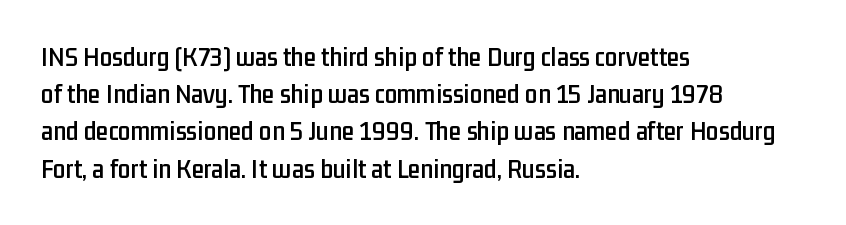
{"serif": "no", "italic": "no", "width": "condensed", "stroke_contrast": "low", "x_height": "medium", "monospaced": "no", "underline": "no", "align": "left", "line_spacing": "normal", "line_spacing_ratio": 1.33, "letter_spacing": "normal", "letter_spacing_em": 0.0, "glyph_px": 28}
